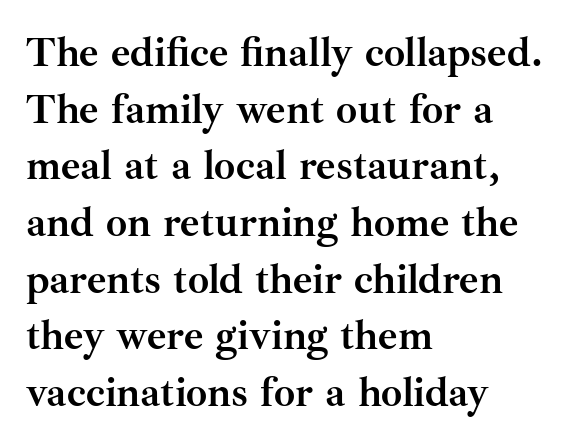
The image shows 42 px semibold serif type, upright; set left-aligned, normal line spacing (1.35x), normal letter spacing, not underlined; medium stroke contrast and a small x-height.
